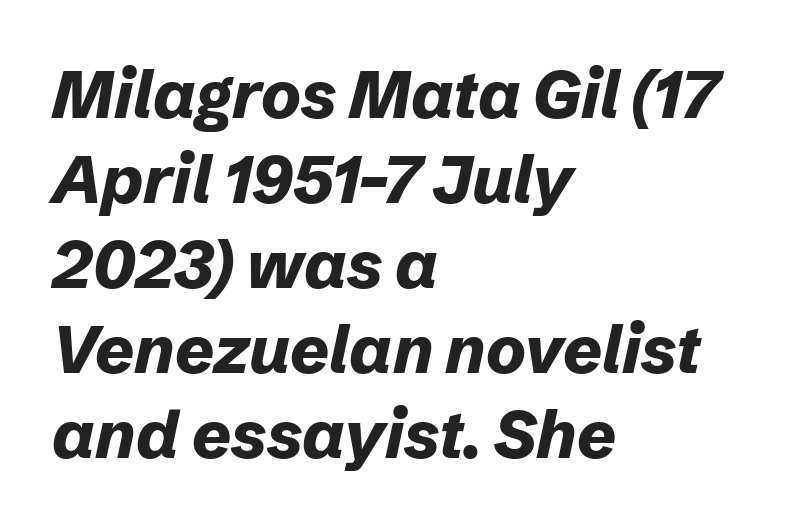
Descenders are the only things crossing below the line. Tracking here is standard; glyphs follow each other at the usual distance. Alignment: flush left. The space between consecutive lines is moderate.
